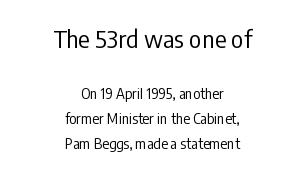
{"italic": "no", "bold": "no", "underline": "no", "align": "center", "line_spacing_ratio": 1.76, "letter_spacing": "normal", "letter_spacing_em": 0.0, "larger_block": "first", "size_ratio": 1.71, "glyph_px": 24}
